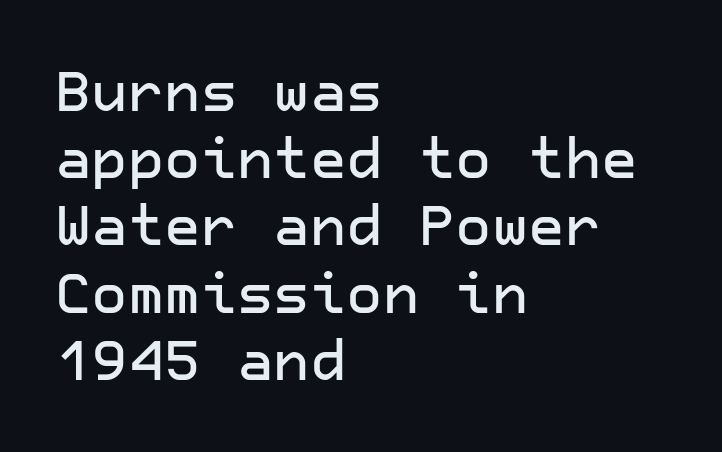
Horizontal alignment here is leftward, the default for most running prose. Stroke terminals: plain, sans-serif. The horizontal fit of the characters is conventional and even. Every character sits straight up, as roman type does. The zone under the glyphs is completely vacant.
